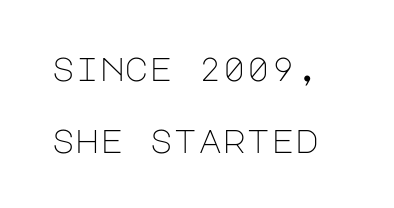
{"serif": "no", "italic": "no", "bold": "no", "weight": "light", "width": "normal", "stroke_contrast": "low", "x_height": "large", "underline": "no", "line_spacing": "loose", "line_spacing_ratio": 2.18, "letter_spacing": "normal", "letter_spacing_em": 0.0, "glyph_px": 33}
